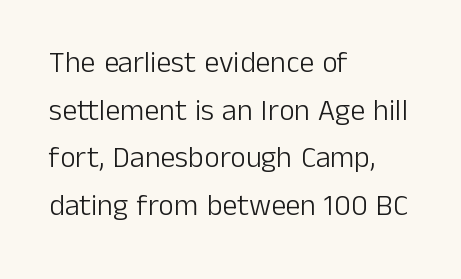
This sample keeps an unexceptional amount of space between lines. The line texture is even and compact thanks to regular tracking. Only glyphs here, with clear space below each row. Weight class: somewhere from thin through regular. The letters stand upright; this is a roman face. The lines are quadded left.
